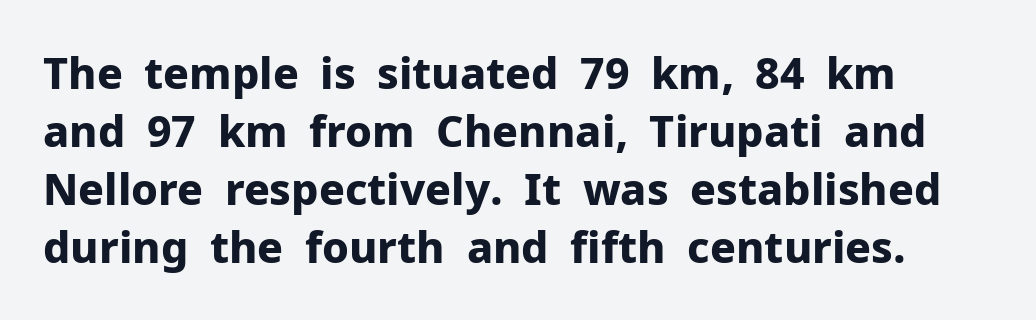
The face used here is proportionally spaced, like ordinary book or web type. Each line starts at the same left margin while the right side varies. Decoration check: the copy has no underline. Does the weight exceed regular? Yes, all the way to bold.
